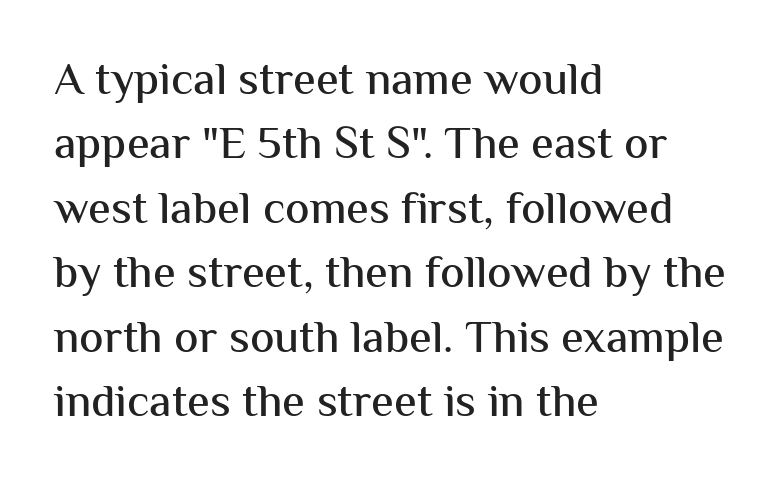
Q: Is the text italic (slanted)? A: No, it is upright.
Q: Is the typeface a serif or a sans-serif typeface? A: Sans-serif.
Q: Is the text underlined? A: No.
Q: How is the paragraph aligned? A: Left-aligned.
Q: Is the spacing between letters normal or unusually wide? A: Normal.
Q: Is the spacing between lines tight, normal or loose? A: Normal.
Q: Width (condensed, normal, or wide)? A: Normal.
Q: Stroke contrast? A: Medium.
Q: x-height? A: Medium.
Q: Monospaced? A: No.
